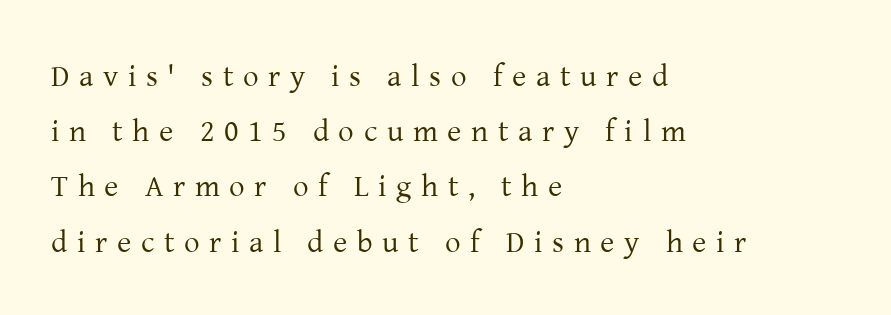
A bare baseline throughout the passage. This sample uses an upright cut, with every glyph sitting square on the baseline. Note the varied advance widths — an 'i' is clearly narrower than an 'm'. The weight tops out at a normal text grade. You could only call the tracking loose — the letters float apart.
